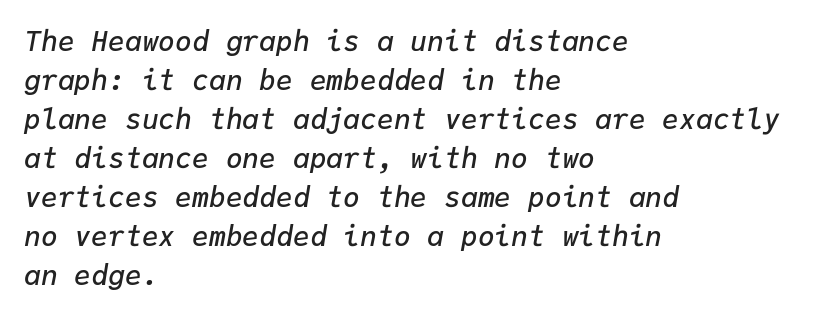
{"italic": "yes", "lean": "right", "slant_degrees": 9, "bold": "semi", "weight": "semibold", "width": "normal", "stroke_contrast": "low", "x_height": "medium", "monospaced": "yes", "underline": "no", "align": "left", "line_spacing": "normal", "line_spacing_ratio": 1.39, "letter_spacing": "normal", "letter_spacing_em": 0.0, "glyph_px": 28}
